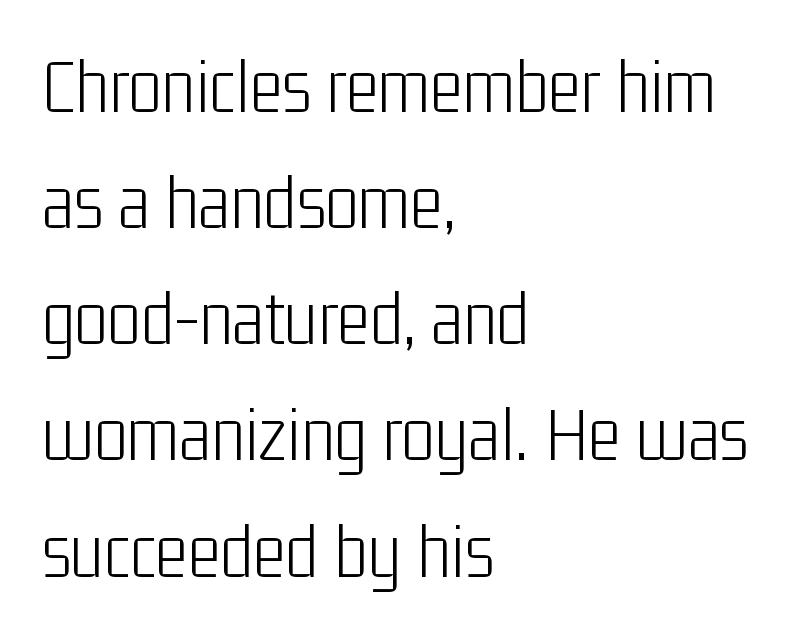
Q: Is the text bold? A: No.
Q: Is the text italic (slanted)? A: No, it is upright.
Q: Is the typeface a serif or a sans-serif typeface? A: Sans-serif.
Q: Is the text underlined? A: No.
Q: How is the paragraph aligned? A: Left-aligned.
Q: Is the spacing between letters normal or unusually wide? A: Normal.
Q: Is the spacing between lines tight, normal or loose? A: Normal.
Q: Width (condensed, normal, or wide)? A: Condensed.
Q: Stroke contrast? A: Low.
Q: x-height? A: Medium.
Q: Monospaced? A: No.
